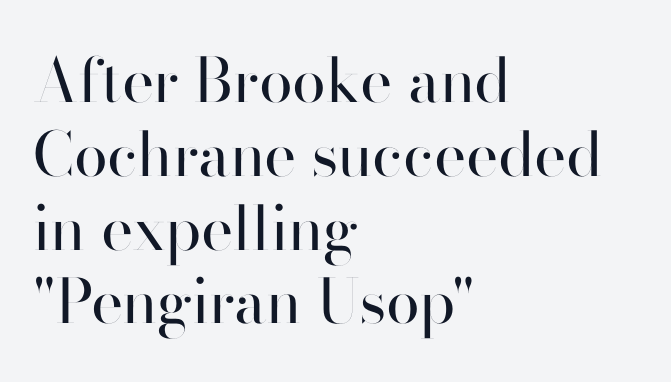
Upright lettering throughout. The passage is arranged the way most books set body copy — flush left. The typesetting does not lean heavy: it is not bold. Here the designer chose a conventional face with non-uniform glyph widths. Nothing sits at the stroke ends, so this counts as sans-serif.
